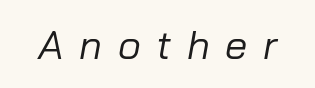
Bold? No — there's no thickening of the strokes. Just letters on the line, the space beneath them empty. Spacing between characters has been opened up far beyond the box default. This sample has the flowing, uneven cadence of proportional lettering.
